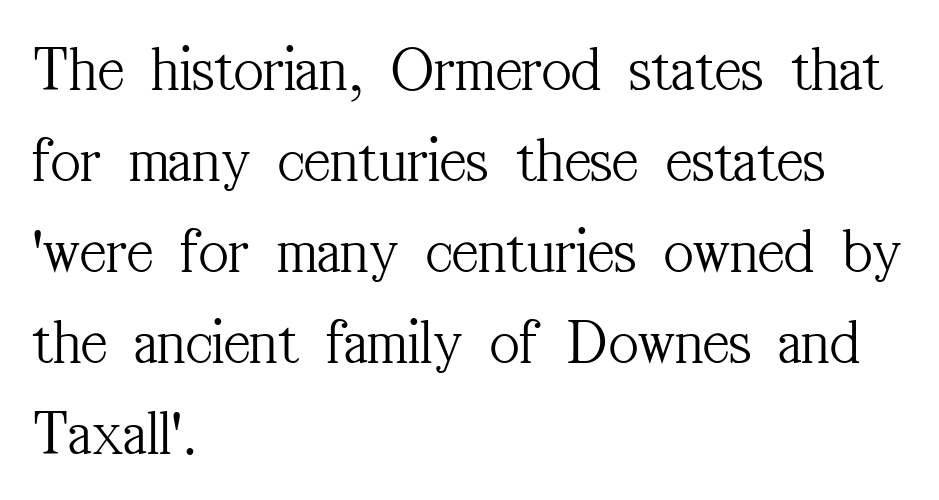
{"serif": "yes", "italic": "no", "bold": "no", "weight": "light", "width": "condensed", "stroke_contrast": "medium", "x_height": "medium", "monospaced": "no", "underline": "no", "align": "left", "line_spacing": "normal", "line_spacing_ratio": 1.42, "letter_spacing": "normal", "letter_spacing_em": 0.0, "glyph_px": 64}
